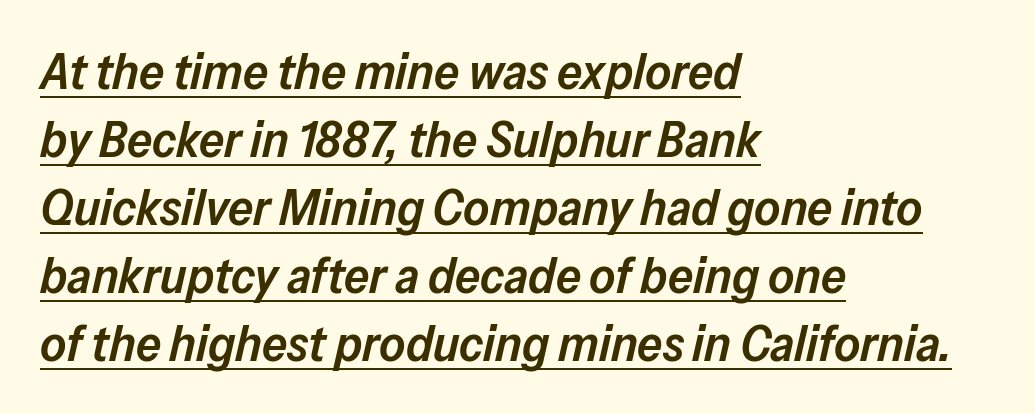
Q: Is the text bold? A: Semi-bold.
Q: Is the text italic (slanted)? A: Yes, it leans right by about 13 degrees.
Q: Is the text underlined? A: Yes.
Q: How is the paragraph aligned? A: Left-aligned.
Q: Is the spacing between letters normal or unusually wide? A: Normal.
Q: Is the spacing between lines tight, normal or loose? A: Normal.
Q: Width (condensed, normal, or wide)? A: Normal.
Q: Stroke contrast? A: Low.
Q: x-height? A: Medium.
Q: Monospaced? A: No.
